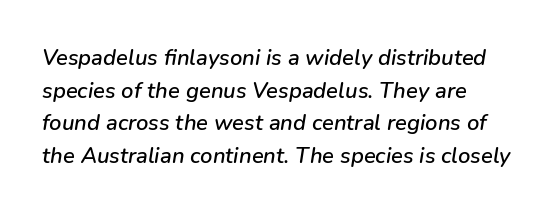
Q: Is the text italic (slanted)? A: Yes, it leans right by about 9 degrees.
Q: Is the text underlined? A: No.
Q: Is the spacing between letters normal or unusually wide? A: Normal.
Q: Is the spacing between lines tight, normal or loose? A: Normal.
